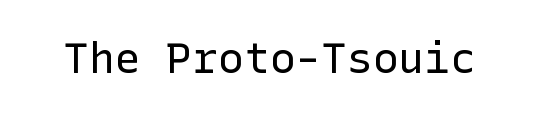
The image shows 43 px regular-weight sans-serif type, upright; set normal letter spacing, not underlined; low stroke contrast and a medium x-height.
